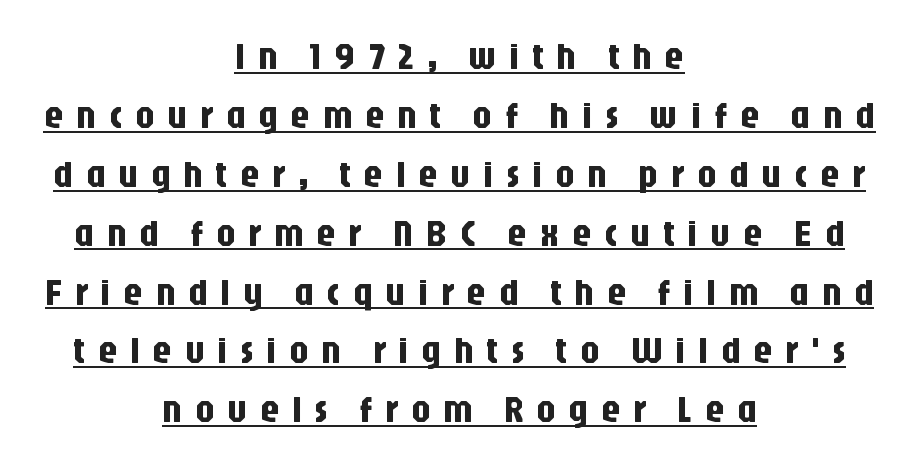
Q: Is the text italic (slanted)? A: No, it is upright.
Q: Is the typeface a serif or a sans-serif typeface? A: Sans-serif.
Q: Is the text underlined? A: Yes.
Q: How is the paragraph aligned? A: Centered.
Q: Is the spacing between letters normal or unusually wide? A: Unusually wide.
Q: Is the spacing between lines tight, normal or loose? A: Normal.
Q: Width (condensed, normal, or wide)? A: Condensed.
Q: Stroke contrast? A: Low.
Q: x-height? A: Large.
Q: Monospaced? A: No.
